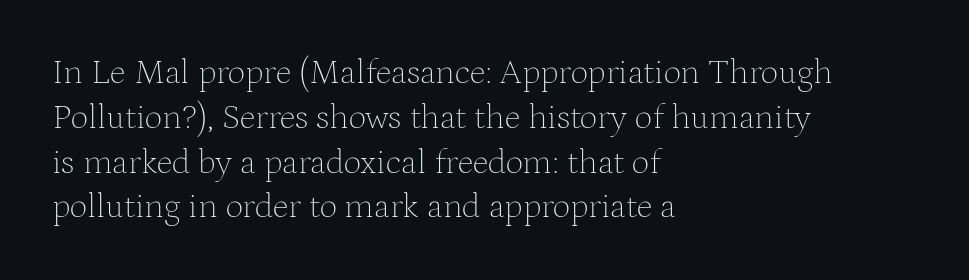
Type without underlining. Posture: vertical. Teacher's note: observe the even left margin — that is flush-left alignment. This block has exactly the height ordinary leading produces.
